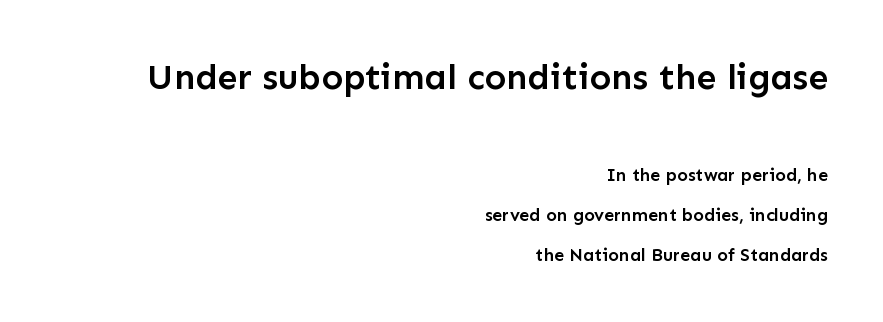
{"serif": "no", "italic": "no", "bold": "semi", "weight": "semibold", "width": "normal", "stroke_contrast": "low", "x_height": "medium", "monospaced": "no", "underline": "no", "align": "right", "line_spacing": "loose", "line_spacing_ratio": 2.23, "letter_spacing": "normal", "letter_spacing_em": 0.0, "larger_block": "first", "size_ratio": 2.0, "glyph_px": 36}
